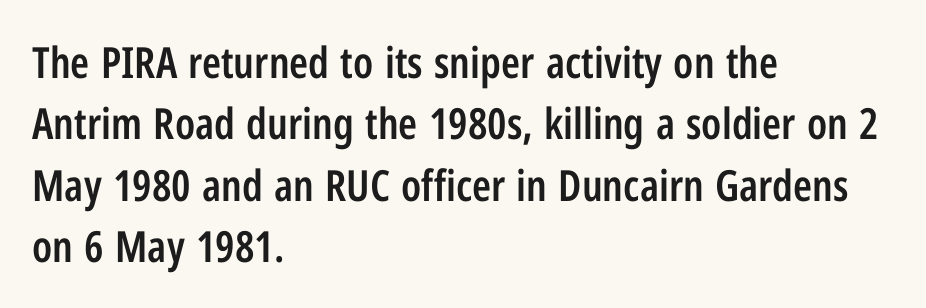
Q: Is the text bold? A: Semi-bold.
Q: Is the text italic (slanted)? A: No, it is upright.
Q: Is the typeface a serif or a sans-serif typeface? A: Sans-serif.
Q: Is the text underlined? A: No.
Q: How is the paragraph aligned? A: Left-aligned.
Q: Is the spacing between letters normal or unusually wide? A: Normal.
Q: Is the spacing between lines tight, normal or loose? A: Normal.
Q: Width (condensed, normal, or wide)? A: Condensed.
Q: Stroke contrast? A: Low.
Q: x-height? A: Medium.
Q: Monospaced? A: No.
